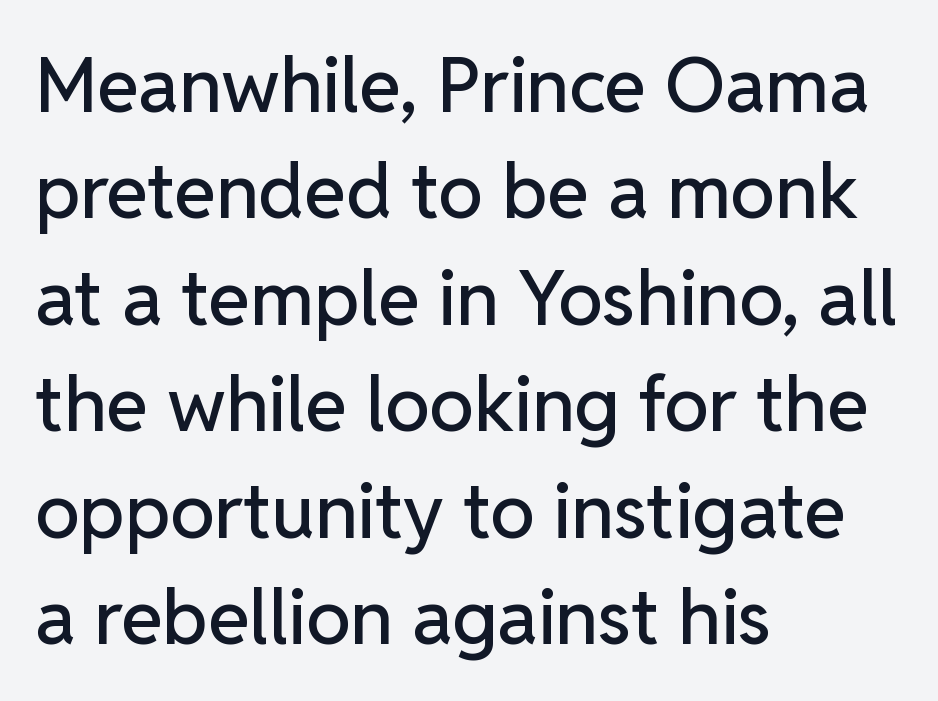
{"serif": "no", "italic": "no", "width": "normal", "stroke_contrast": "low", "x_height": "medium", "monospaced": "no", "underline": "no", "align": "left", "line_spacing": "normal", "line_spacing_ratio": 1.4, "letter_spacing": "normal", "letter_spacing_em": 0.0, "glyph_px": 76}
